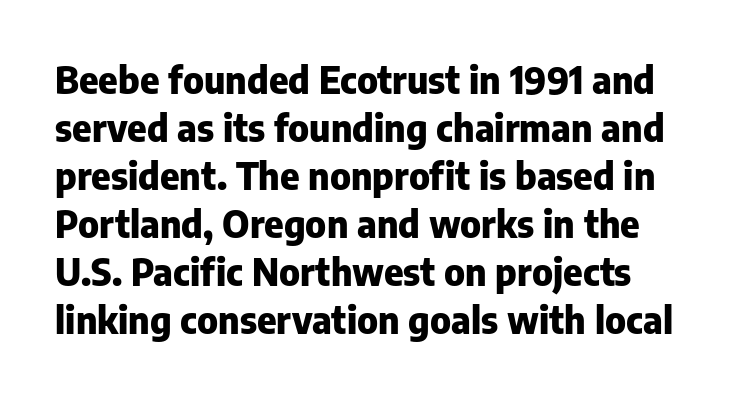
Ordinary non-slanted type is in use. Quick note: interline space is typical. The characters display no serif detailing; their extremities are plain. Rule under the text: the space is simply empty.
